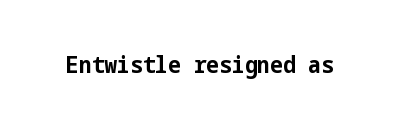
The image shows 24 px bold type, upright; set normal letter spacing, not underlined.
